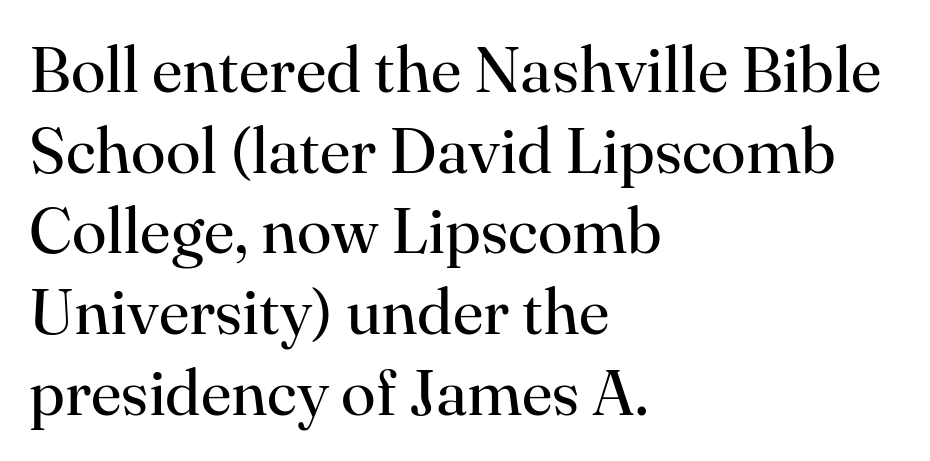
The tracking reads as untouched default to a designer's eye. Unlike italic type, these characters show no tilt at all. Does the leading feel generous? No, just average. Classification — serif. Looks like regular typesetting: each glyph gets only the width it needs. Plain, unruled lines of type.
